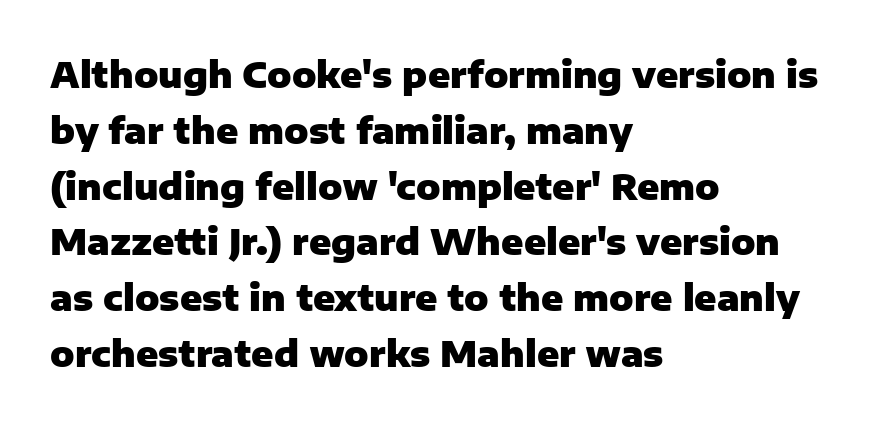
The face used here has the dense, thick strokes of a bold. Reading down the block, your eye returns to a fixed left position each line. A normal amount of white space separates one row of letters from the next. Examine the stroke ends and you'll find no serifs.
